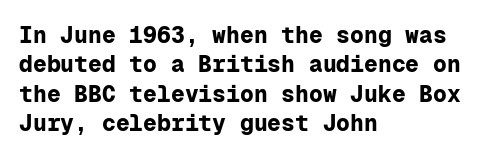
{"italic": "no", "bold": "yes", "underline": "no", "align": "left", "line_spacing": "normal", "line_spacing_ratio": 1.28, "letter_spacing": "normal", "letter_spacing_em": 0.0, "glyph_px": 23}
